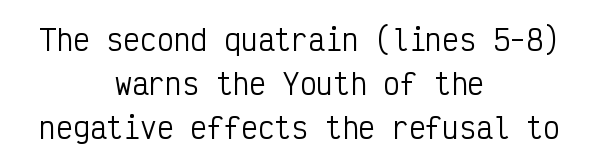
Caption: standard tracking, unaltered. Style check: upright. The strokes carry an ordinary text weight at most. Regular leading. Observe the absence of serifs on each vertical stroke in this sample.
